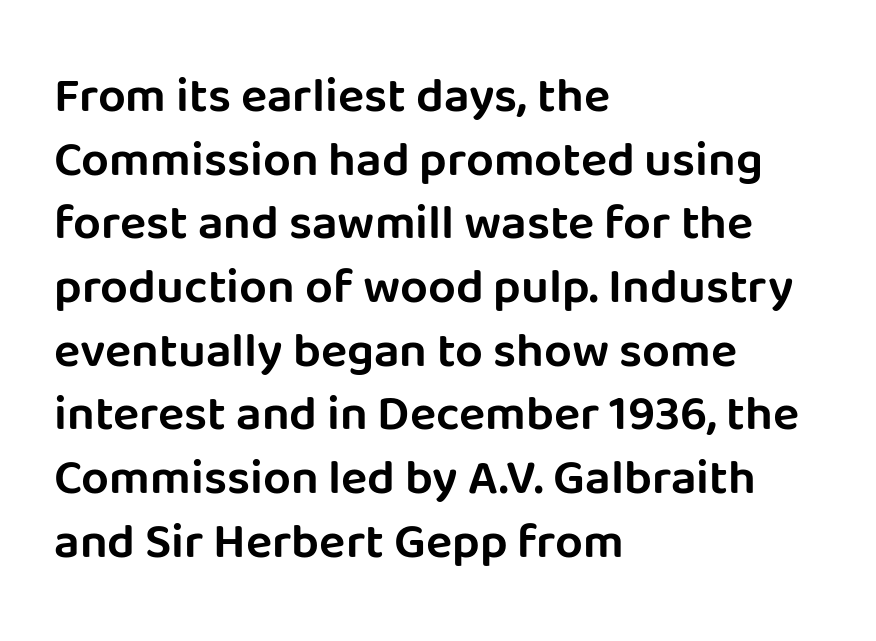
Each letter keeps its own natural width here, so spacing adapts to shape. A clean baseline with only descenders dipping below it. Horizontally, the lines are justified to the leading edge only. These lines were composed using upright roman letters.
